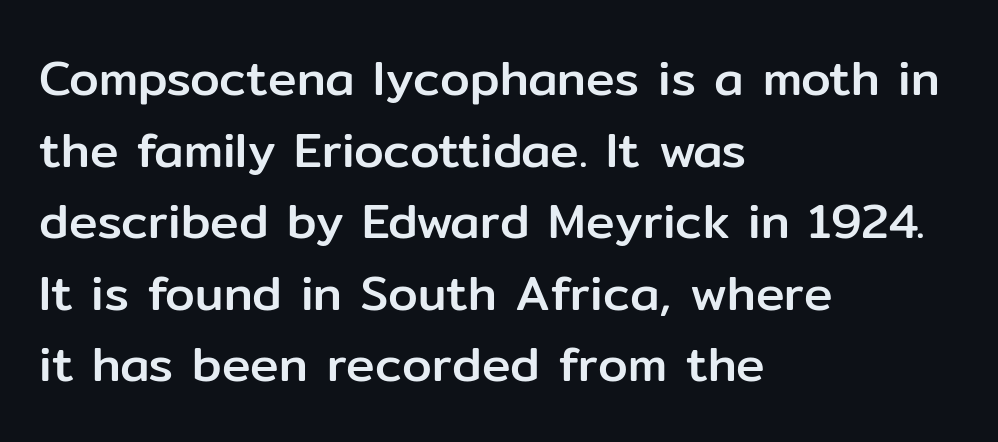
Q: Is the text italic (slanted)? A: No, it is upright.
Q: Is the typeface a serif or a sans-serif typeface? A: Sans-serif.
Q: Is the text underlined? A: No.
Q: How is the paragraph aligned? A: Left-aligned.
Q: Is the spacing between letters normal or unusually wide? A: Normal.
Q: Is the spacing between lines tight, normal or loose? A: Normal.
Q: Width (condensed, normal, or wide)? A: Normal.
Q: Stroke contrast? A: Low.
Q: x-height? A: Medium.
Q: Monospaced? A: No.
